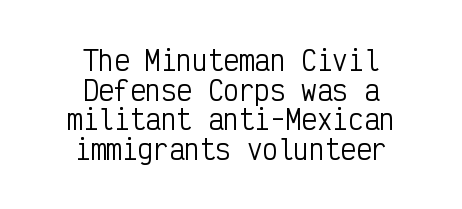
{"italic": "no", "bold": "no", "underline": "no", "align": "center", "line_spacing": "tight", "line_spacing_ratio": 1.14, "letter_spacing": "normal", "letter_spacing_em": 0.0, "glyph_px": 26}
